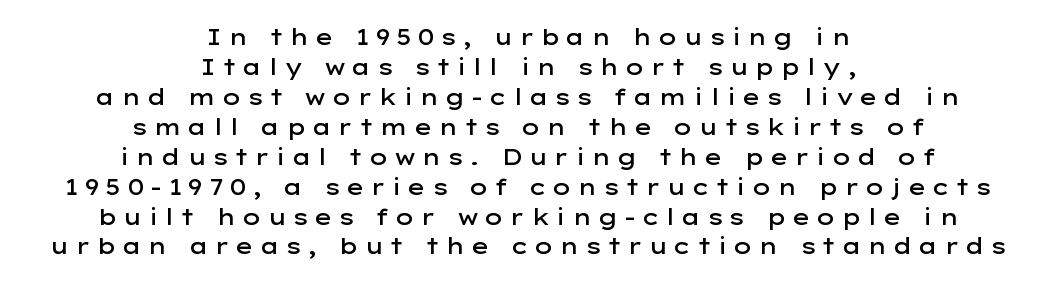
{"italic": "no", "bold": "semi", "underline": "no", "align": "center", "line_spacing": "normal", "line_spacing_ratio": 1.36, "letter_spacing": "wide", "letter_spacing_em": 0.24, "glyph_px": 22}
